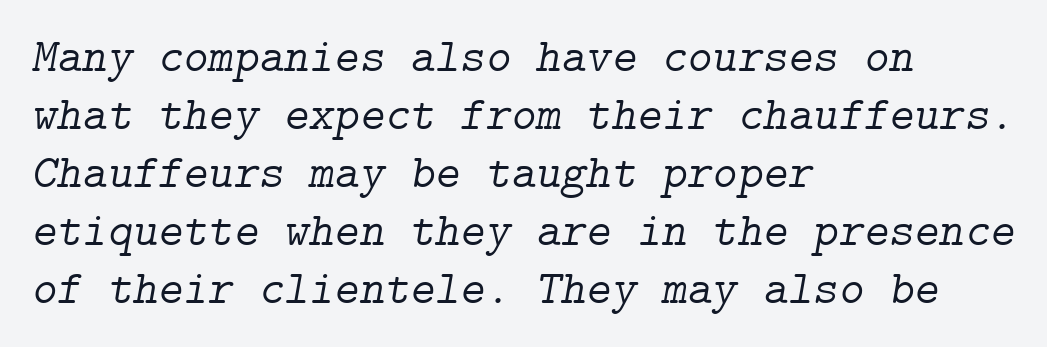
Q: Is the text bold? A: No.
Q: Is the text italic (slanted)? A: Yes, it leans right by about 9 degrees.
Q: Is the typeface a serif or a sans-serif typeface? A: Serif.
Q: Is the text underlined? A: No.
Q: How is the paragraph aligned? A: Left-aligned.
Q: Is the spacing between letters normal or unusually wide? A: Normal.
Q: Width (condensed, normal, or wide)? A: Normal.
Q: Stroke contrast? A: Low.
Q: x-height? A: Medium.
